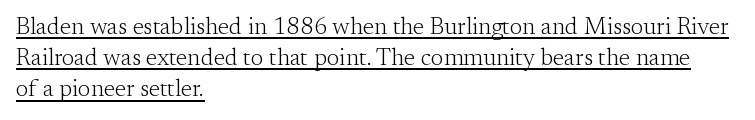
Q: Is the text bold? A: No.
Q: Is the text italic (slanted)? A: No, it is upright.
Q: Is the text underlined? A: Yes.
Q: How is the paragraph aligned? A: Left-aligned.
Q: Is the spacing between letters normal or unusually wide? A: Normal.
Q: Is the spacing between lines tight, normal or loose? A: Normal.
